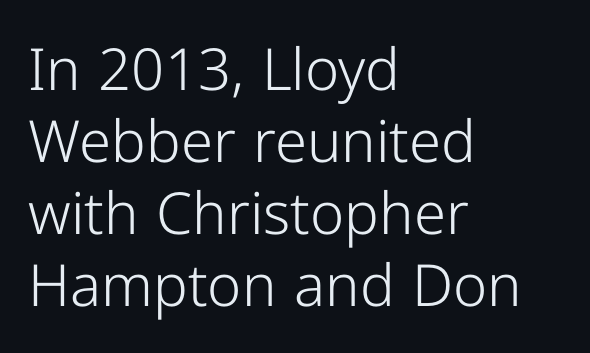
{"serif": "no", "italic": "no", "bold": "no", "weight": "light", "width": "normal", "stroke_contrast": "low", "x_height": "medium", "monospaced": "no", "underline": "no", "align": "left", "line_spacing_ratio": 1.24, "letter_spacing": "normal", "letter_spacing_em": 0.0, "glyph_px": 58}
